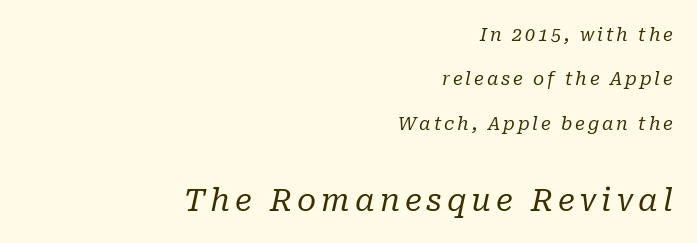
The image shows 31 px regular-weight serif type, italic (leaning right); set right-aligned, loose line spacing (2.46x), not underlined; the second (bottom) block is 1.72x larger; low stroke contrast and a medium x-height.
